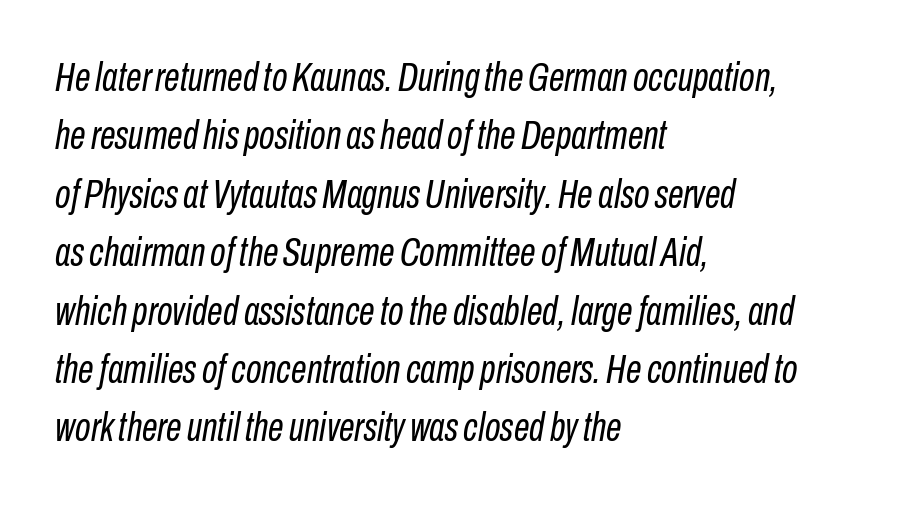
The image shows 40 px regular-weight, condensed type, italic (leaning right); set left-aligned, normal line spacing (1.46x), normal letter spacing, not underlined; low stroke contrast and a medium x-height.
